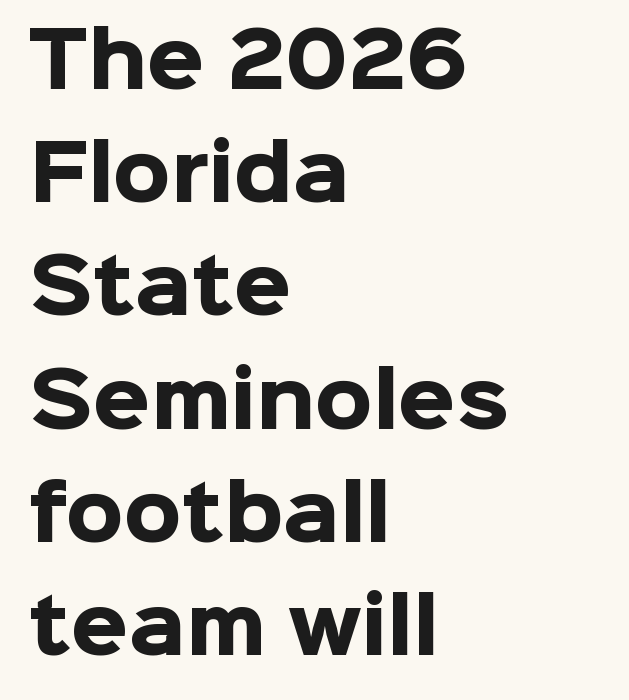
Q: Is the text bold? A: Yes.
Q: Is the text italic (slanted)? A: No, it is upright.
Q: Is the typeface a serif or a sans-serif typeface? A: Sans-serif.
Q: Is the text underlined? A: No.
Q: How is the paragraph aligned? A: Left-aligned.
Q: Is the spacing between letters normal or unusually wide? A: Normal.
Q: Is the spacing between lines tight, normal or loose? A: Normal.
Q: Width (condensed, normal, or wide)? A: Normal.
Q: Stroke contrast? A: Low.
Q: x-height? A: Medium.
Q: Monospaced? A: No.
